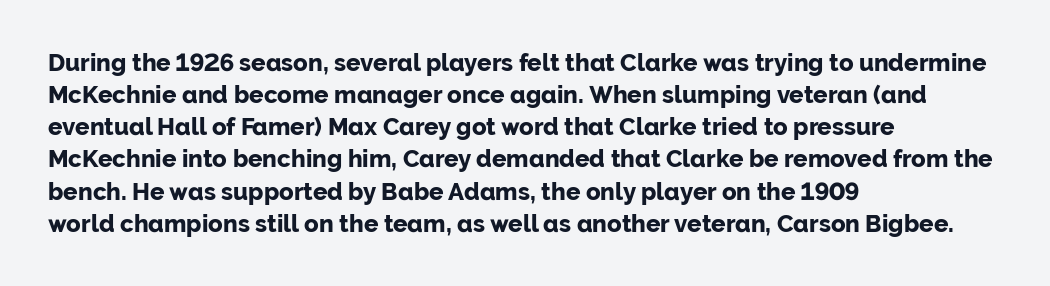
{"italic": "no", "bold": "yes", "underline": "no", "align": "left", "line_spacing": "normal", "line_spacing_ratio": 1.34, "letter_spacing": "normal", "letter_spacing_em": 0.0, "glyph_px": 24}
